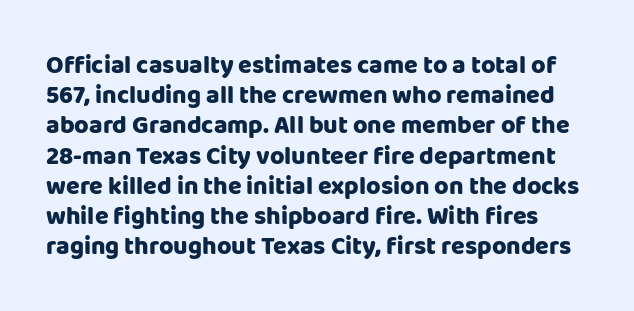
The image shows 25 px bold type, upright; set line spacing 1.21x, normal letter spacing, not underlined.
